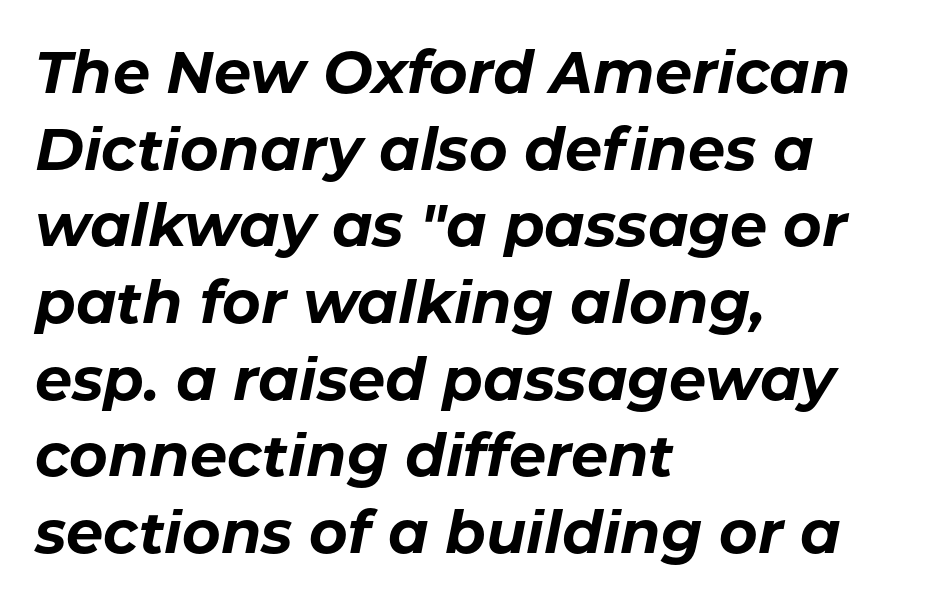
The image shows 59 px bold type, italic (leaning right); set left-aligned, normal line spacing (1.3x), normal letter spacing, not underlined; low stroke contrast and a medium x-height.
